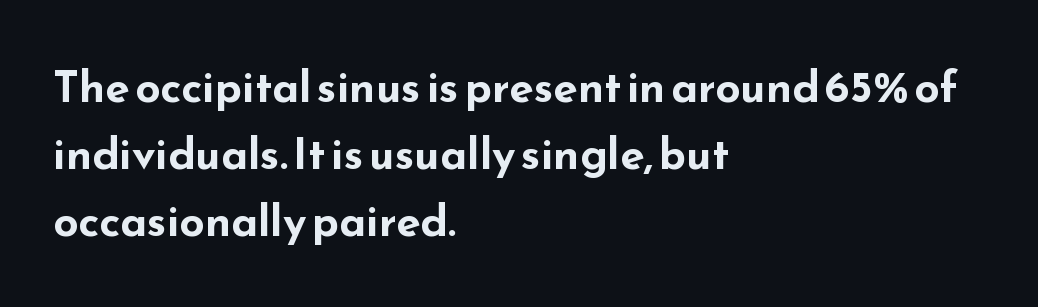
Q: Is the text bold? A: Yes.
Q: Is the text italic (slanted)? A: No, it is upright.
Q: Is the typeface a serif or a sans-serif typeface? A: Sans-serif.
Q: Is the text underlined? A: No.
Q: How is the paragraph aligned? A: Left-aligned.
Q: Is the spacing between letters normal or unusually wide? A: Normal.
Q: Is the spacing between lines tight, normal or loose? A: Normal.
Q: Width (condensed, normal, or wide)? A: Wide.
Q: Stroke contrast? A: Low.
Q: x-height? A: Small.
Q: Monospaced? A: No.
